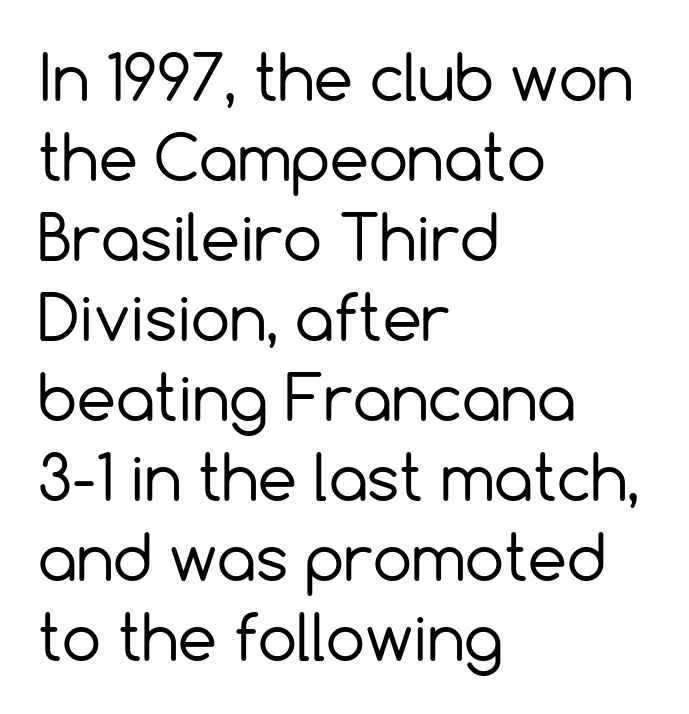
Q: Is the text bold? A: No.
Q: Is the text italic (slanted)? A: No, it is upright.
Q: Is the typeface a serif or a sans-serif typeface? A: Sans-serif.
Q: Is the text underlined? A: No.
Q: How is the paragraph aligned? A: Left-aligned.
Q: Is the spacing between letters normal or unusually wide? A: Normal.
Q: Is the spacing between lines tight, normal or loose? A: Normal.
Q: Width (condensed, normal, or wide)? A: Normal.
Q: x-height? A: Medium.
Q: Monospaced? A: No.
